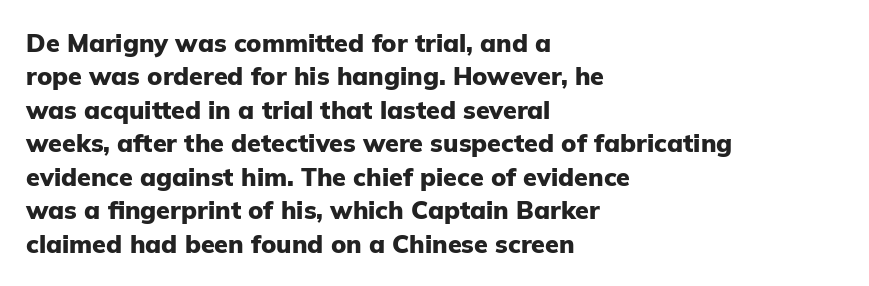
The image shows 25 px bold type, upright; set left-aligned, normal line spacing (1.34x), normal letter spacing, not underlined.
